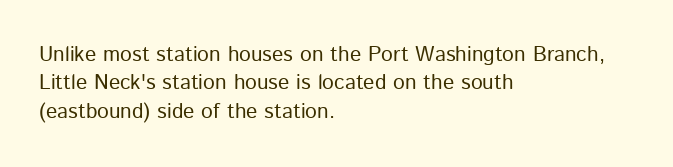
Q: Is the text bold? A: No.
Q: Is the text italic (slanted)? A: No, it is upright.
Q: Is the text underlined? A: No.
Q: How is the paragraph aligned? A: Left-aligned.
Q: Is the spacing between letters normal or unusually wide? A: Normal.
Q: Is the spacing between lines tight, normal or loose? A: Normal.
